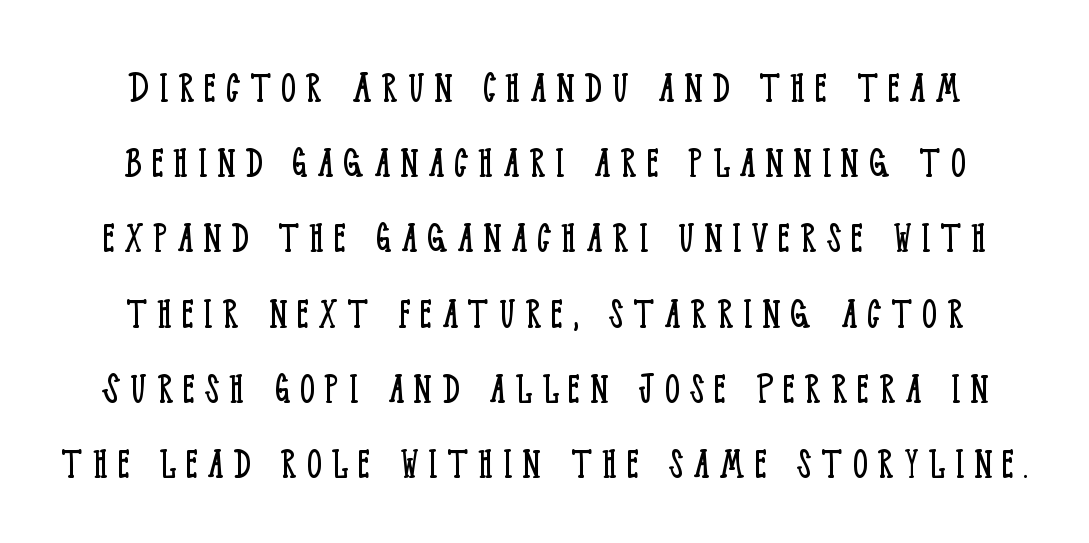
Is this a heavy cut? Hardly; it is regular or lighter. The passage shown is typeset with a serif family. The vertical gap from one line to the next is medium. Every character sits straight up, as roman type does.
